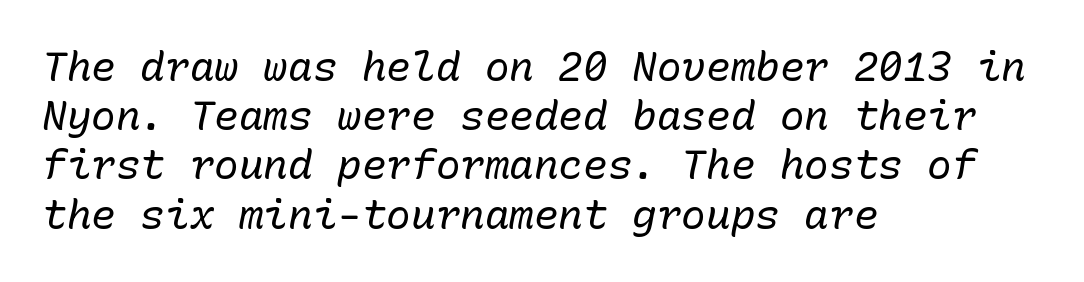
{"italic": "yes", "lean": "right", "slant_degrees": 10, "bold": "no", "weight": "regular", "width": "normal", "stroke_contrast": "low", "x_height": "medium", "monospaced": "yes", "underline": "no", "align": "left", "line_spacing_ratio": 1.2, "letter_spacing": "normal", "letter_spacing_em": 0.0, "glyph_px": 41}
